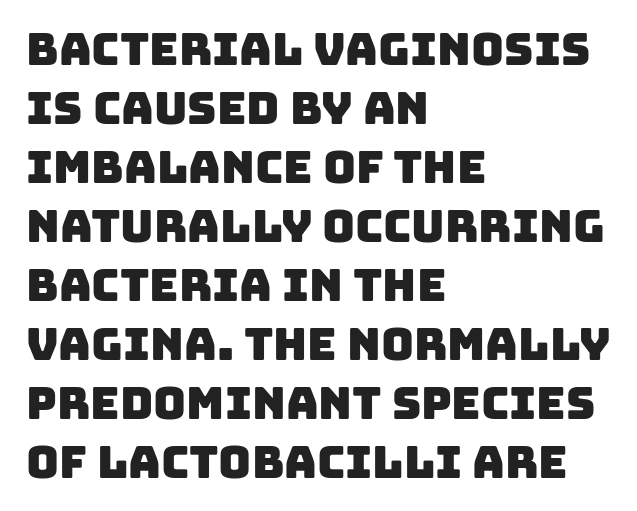
{"serif": "no", "width": "normal", "stroke_contrast": "low", "x_height": "large", "monospaced": "no", "underline": "no", "align": "left", "line_spacing": "normal", "line_spacing_ratio": 1.31, "letter_spacing": "normal", "letter_spacing_em": 0.0, "glyph_px": 45}
